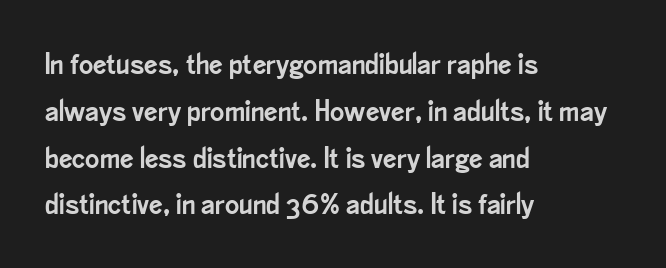
The image shows 30 px condensed sans-serif type, upright; set left-aligned, normal line spacing (1.56x), normal letter spacing, not underlined; low stroke contrast and a small x-height.
